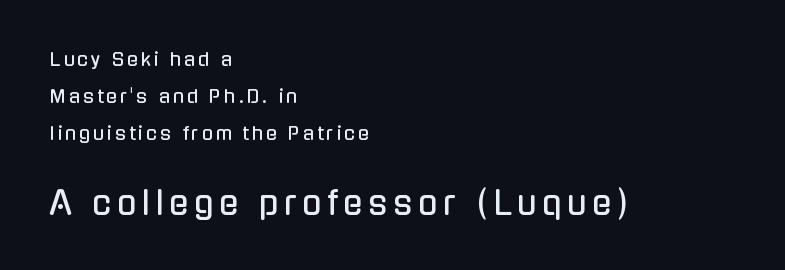
Q: Is the text italic (slanted)? A: No, it is upright.
Q: Is the typeface a serif or a sans-serif typeface? A: Sans-serif.
Q: Is the text underlined? A: No.
Q: How is the paragraph aligned? A: Left-aligned.
Q: Is the spacing between lines tight, normal or loose? A: Loose.
Q: Which block of text is set in a larger size, the first (top) or the second (bottom)? A: The second (bottom) one.
Q: Width (condensed, normal, or wide)? A: Condensed.
Q: Stroke contrast? A: Low.
Q: x-height? A: Medium.
Q: Monospaced? A: No.
